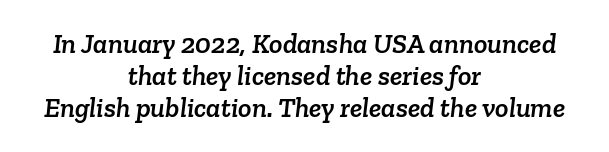
The image shows 28 px serif type; set centered, tight line spacing (1.15x), normal letter spacing, not underlined; low stroke contrast and a medium x-height.
